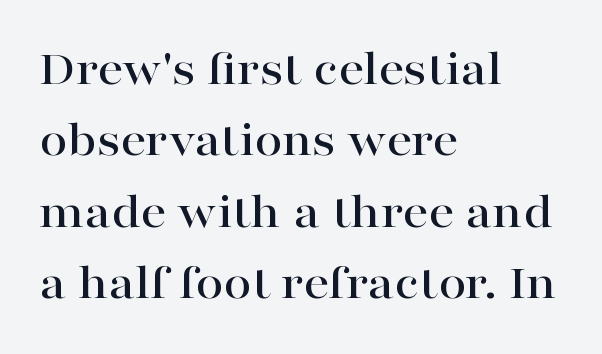
The image shows 50 px wide serif type, upright; set left-aligned, normal line spacing (1.43x), normal letter spacing, not underlined; high stroke contrast and a medium x-height.
